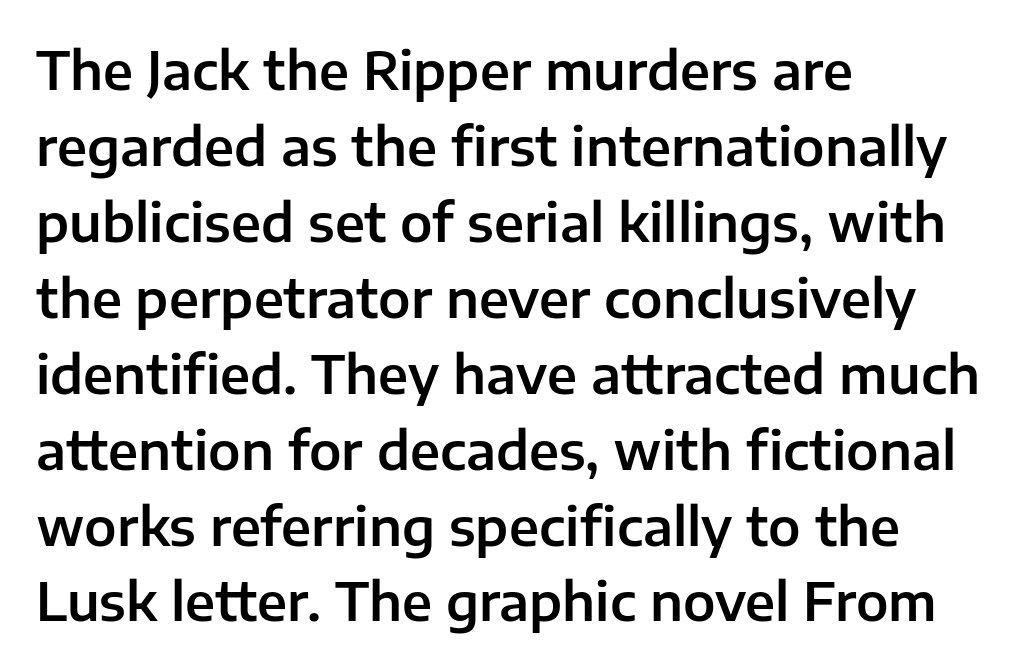
The passage shown is typed in a proportional face where columns would drift. There is no visible air inserted between adjacent glyphs. The foot of each line stays bare and open. Does the lettering tilt? It doesn't — this is upright. Check where the strokes stop: nothing finishes them off — pure sans. Casual observation: everything's shoved over to the left.
